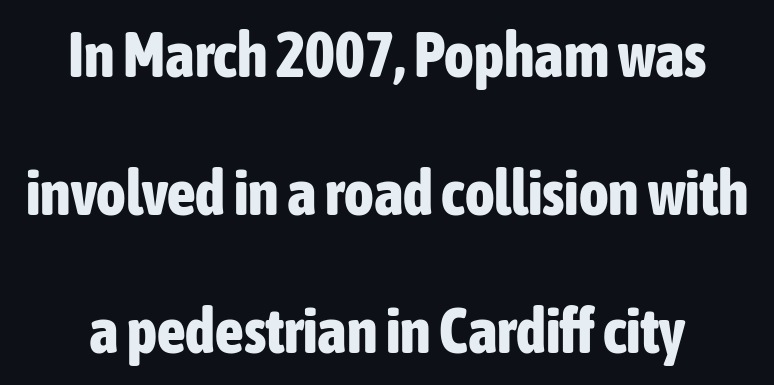
Q: Is the text bold? A: Yes.
Q: Is the text italic (slanted)? A: No, it is upright.
Q: Is the typeface a serif or a sans-serif typeface? A: Sans-serif.
Q: Is the text underlined? A: No.
Q: Is the spacing between letters normal or unusually wide? A: Normal.
Q: Is the spacing between lines tight, normal or loose? A: Loose.
Q: Width (condensed, normal, or wide)? A: Condensed.
Q: Stroke contrast? A: Low.
Q: x-height? A: Medium.
Q: Monospaced? A: No.
